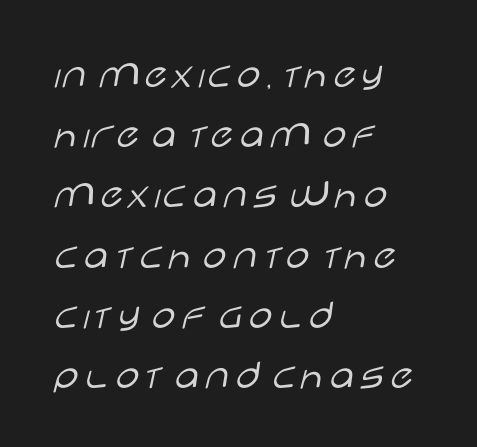
The image shows 43 px light, wide sans-serif type; set left-aligned, normal line spacing (1.4x), normal letter spacing, not underlined; low stroke contrast and a large x-height.
